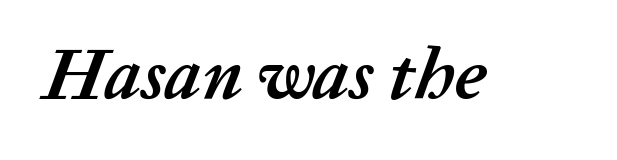
{"italic": "yes", "lean": "right", "slant_degrees": 20, "bold": "yes", "weight": "semibold", "width": "normal", "stroke_contrast": "low", "x_height": "medium", "monospaced": "no", "underline": "no", "letter_spacing": "normal", "letter_spacing_em": 0.0, "glyph_px": 73}
